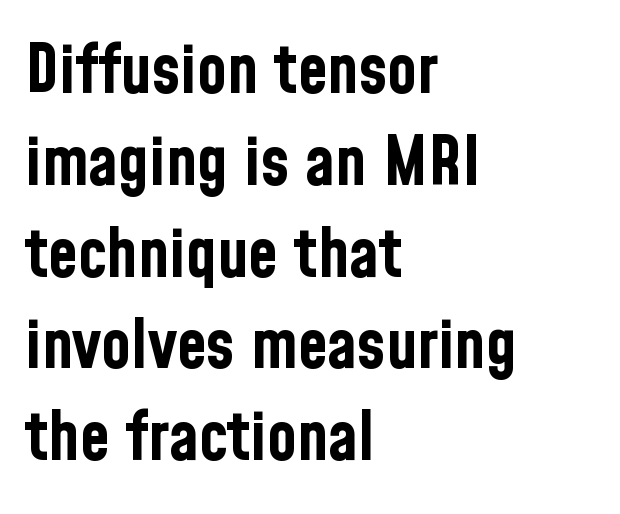
The image shows 68 px bold, condensed sans-serif type, upright; set left-aligned, normal line spacing (1.35x), normal letter spacing, not underlined; low stroke contrast and a medium x-height.
